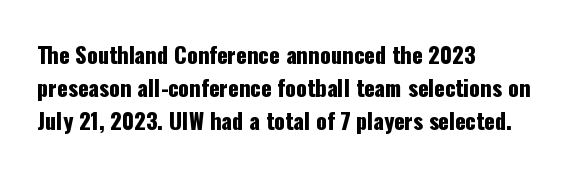
These lines keep a tight, regular rhythm from letter to letter. Vertical spacing — default. No word sits above an underline. The setting favours the left margin, as ordinary paragraphs usually do. The font's upright variant was chosen for this text.
